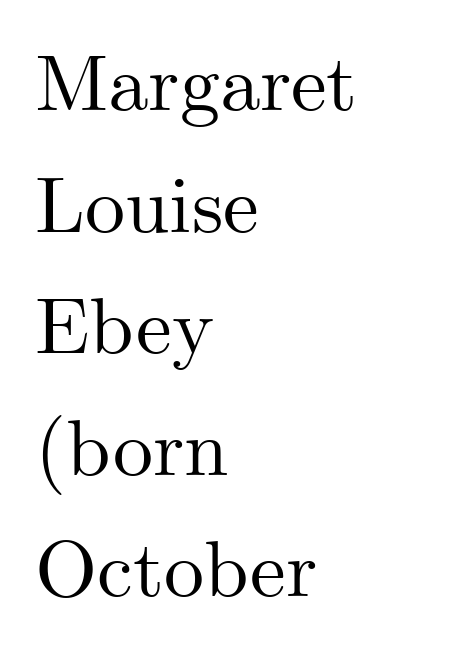
The image shows 80 px serif type, upright; set left-aligned, normal line spacing (1.52x), normal letter spacing, not underlined; medium stroke contrast and a small x-height.
